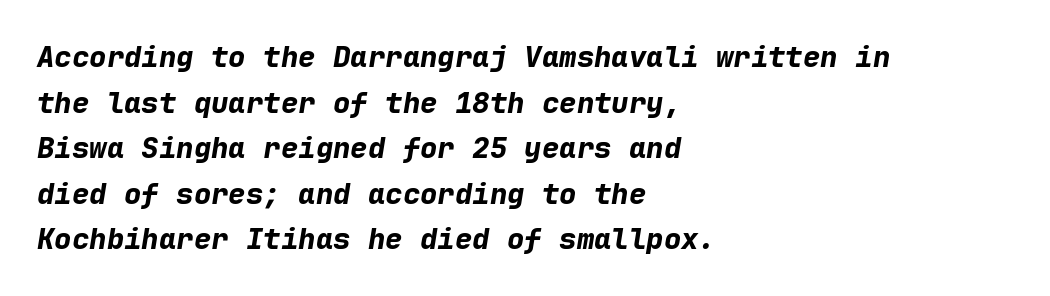
The image shows 29 px bold type, italic (leaning right), monospaced; set left-aligned, normal line spacing (1.57x), normal letter spacing, not underlined; low stroke contrast and a medium x-height.
